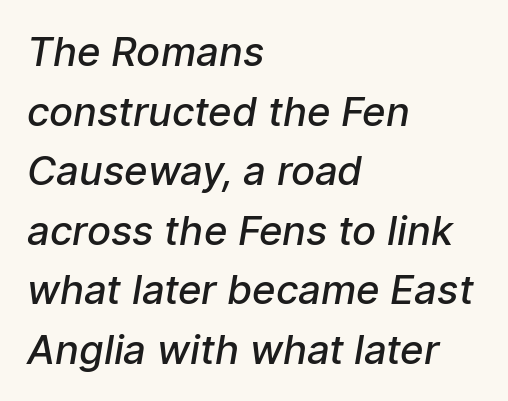
The image shows 40 px semibold sans-serif type; set left-aligned, normal line spacing (1.49x), normal letter spacing, not underlined; low stroke contrast and a medium x-height.
